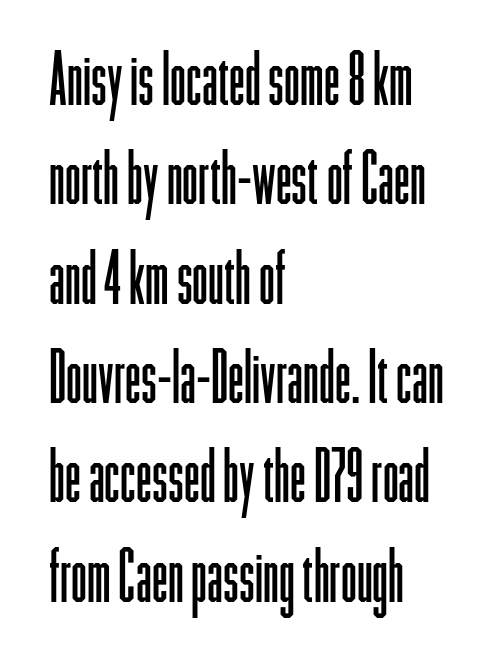
{"serif": "no", "italic": "no", "bold": "no", "weight": "light", "width": "condensed", "stroke_contrast": "low", "x_height": "medium", "monospaced": "no", "underline": "no", "align": "left", "line_spacing": "normal", "line_spacing_ratio": 1.38, "letter_spacing": "normal", "letter_spacing_em": 0.0, "glyph_px": 72}
